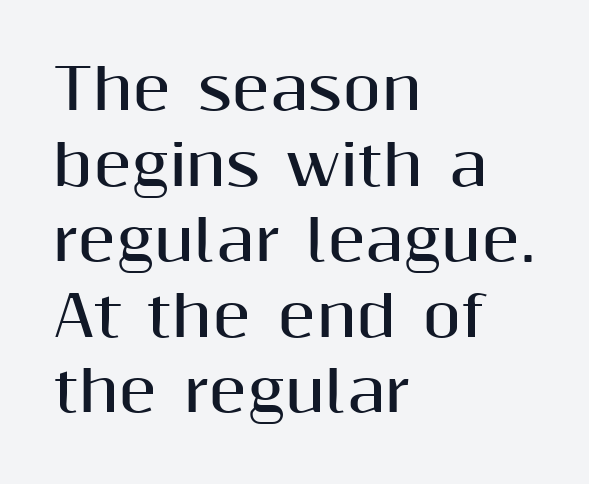
{"serif": "no", "italic": "no", "bold": "yes", "weight": "bold", "width": "normal", "stroke_contrast": "medium", "x_height": "medium", "monospaced": "no", "underline": "no", "align": "left", "line_spacing": "normal", "line_spacing_ratio": 1.35, "letter_spacing": "normal", "letter_spacing_em": 0.0, "glyph_px": 56}
